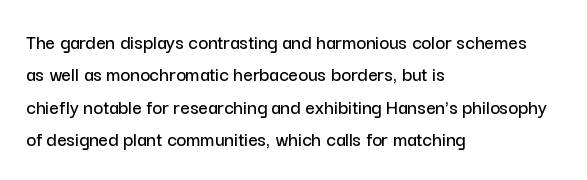
Q: Is the text italic (slanted)? A: No, it is upright.
Q: Is the text underlined? A: No.
Q: How is the paragraph aligned? A: Left-aligned.
Q: Is the spacing between letters normal or unusually wide? A: Normal.
Q: Is the spacing between lines tight, normal or loose? A: Normal.
